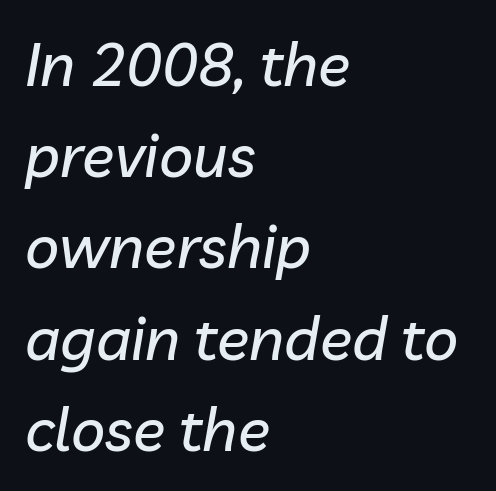
The lettering tilts uniformly, giving the passage an italic look. Horizontally, the lines are justified to the leading edge only. Descenders are the only things crossing below the line. Tracking here is standard; glyphs follow each other at the usual distance. The face used here is proportionally spaced, like ordinary book or web type.
